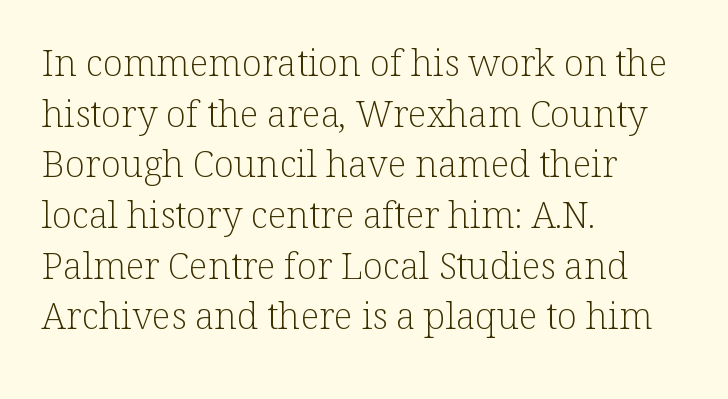
Ascenders rise straight up at ninety degrees. A clean baseline with only descenders dipping below it. The letterforms sit at book weight or below. Casual observation: everything's shoved over to the left.
